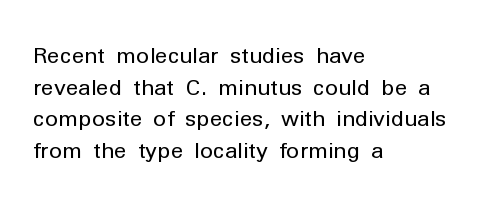
Q: Is the text bold? A: No.
Q: Is the text italic (slanted)? A: No, it is upright.
Q: Is the text underlined? A: No.
Q: How is the paragraph aligned? A: Left-aligned.
Q: Is the spacing between letters normal or unusually wide? A: Normal.
Q: Is the spacing between lines tight, normal or loose? A: Normal.
